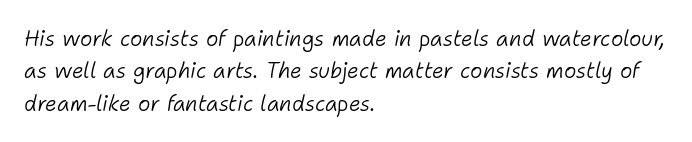
Q: Is the text bold? A: No.
Q: Is the text italic (slanted)? A: Yes, it leans right by about 11 degrees.
Q: Is the text underlined? A: No.
Q: How is the paragraph aligned? A: Left-aligned.
Q: Is the spacing between letters normal or unusually wide? A: Normal.
Q: Is the spacing between lines tight, normal or loose? A: Normal.
